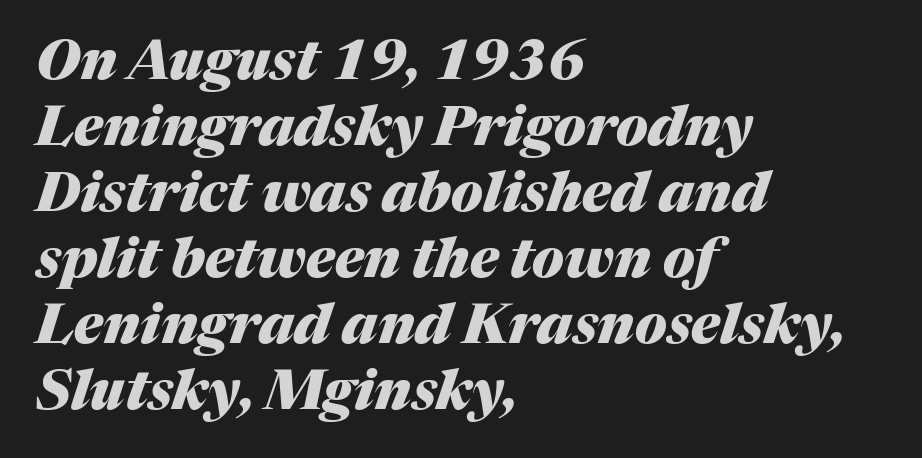
{"italic": "yes", "lean": "right", "slant_degrees": 17, "bold": "yes", "weight": "heavy", "width": "normal", "stroke_contrast": "medium", "x_height": "medium", "monospaced": "no", "underline": "no", "align": "left", "line_spacing_ratio": 1.2, "letter_spacing": "normal", "letter_spacing_em": 0.0, "glyph_px": 55}
